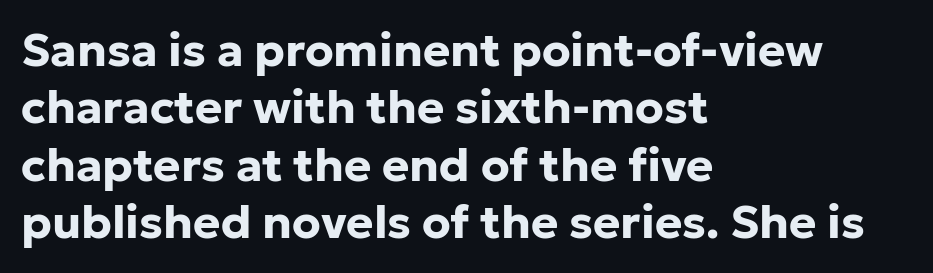
Which margin do the lines hug? The left one — the right edge is uneven. Decoration check: the copy has no underline. The typesetting leans heavy: a genuine bold. Do the characters align in a grid? No, the font is proportional.
